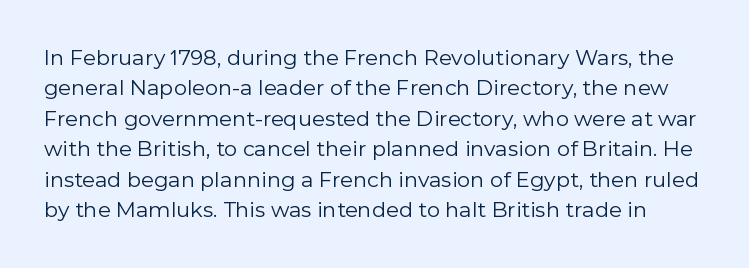
The line texture is even and compact thanks to regular tracking. Rows of type keep a routine distance in the vertical direction. The space directly below the letters is spotless. The letters stand upright; this is a roman face. The strokes carry an ordinary text weight at most.
